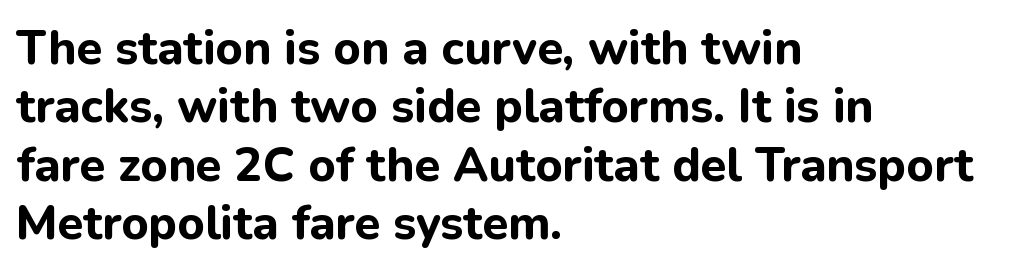
{"serif": "no", "italic": "no", "bold": "yes", "weight": "bold", "width": "normal", "stroke_contrast": "low", "x_height": "medium", "monospaced": "no", "underline": "no", "align": "left", "line_spacing_ratio": 1.24, "letter_spacing": "normal", "letter_spacing_em": 0.0, "glyph_px": 47}
